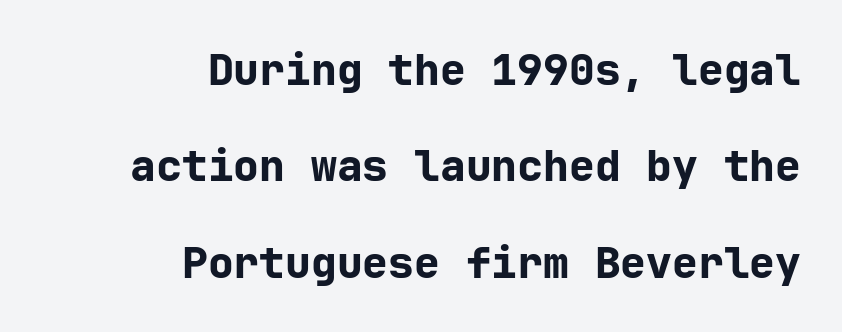
Does the leading feel generous? Absolutely, it's lavish. The foot of each line stays bare and open. Horizontal alignment here is rightward, an uncommon choice for prose. I'd describe the lettering as bold — thick and assertive. Grotesque or geometric, the face here clearly has no serifs. The horizontal fit of the characters is conventional and even.
